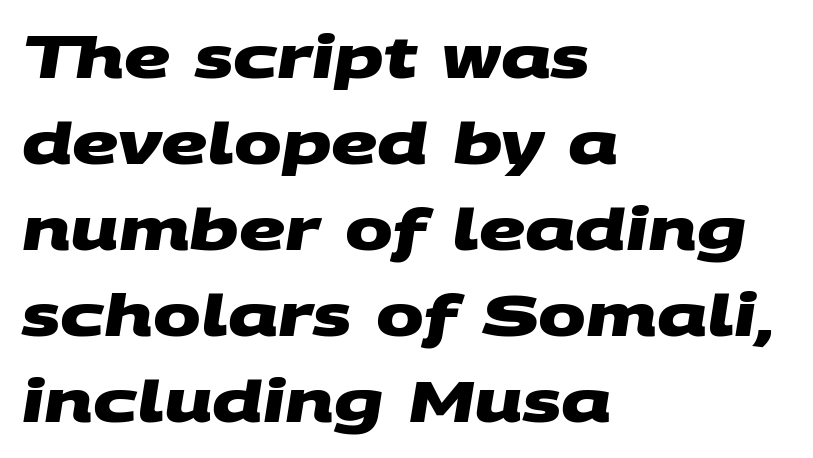
{"serif": "no", "bold": "yes", "weight": "heavy", "width": "wide", "stroke_contrast": "medium", "x_height": "large", "monospaced": "no", "underline": "no", "align": "left", "line_spacing": "normal", "line_spacing_ratio": 1.51, "letter_spacing": "normal", "letter_spacing_em": 0.0, "glyph_px": 57}
